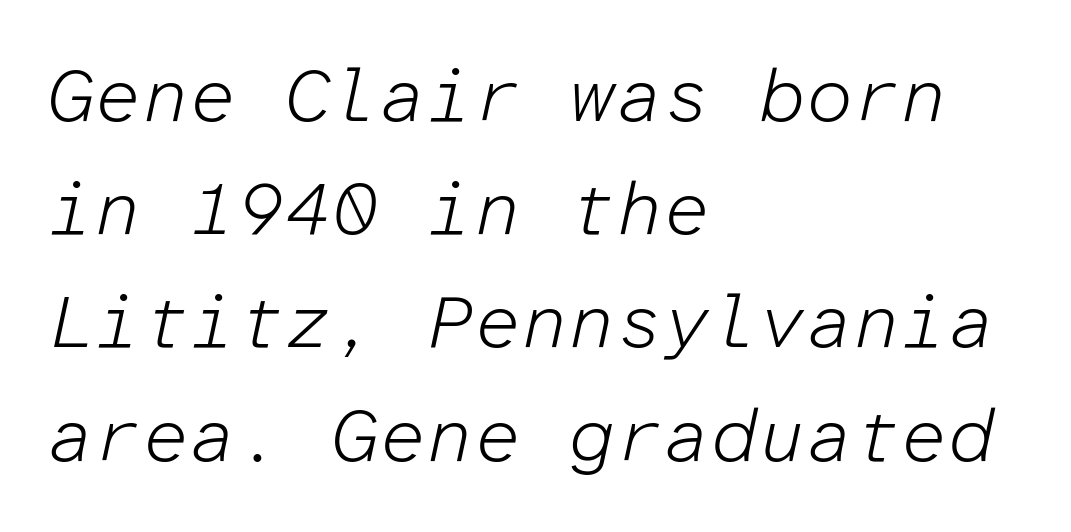
The image shows 75 px light type, italic (leaning right), monospaced; set left-aligned, normal line spacing (1.51x), normal letter spacing, not underlined; low stroke contrast and a medium x-height.
